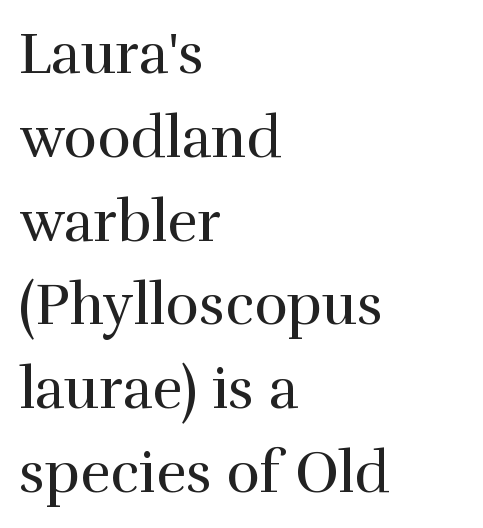
The image shows 57 px regular-weight serif type, upright; set left-aligned, normal line spacing (1.47x), normal letter spacing, not underlined; a medium x-height.
